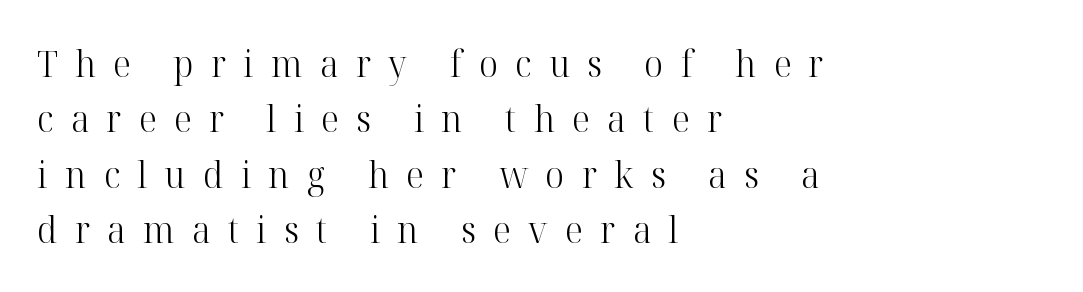
The typeface chosen for these lines features serifs. Italic: no, the glyphs are upright roman. No letter is thick-stroked: the sample isn't bold. Do the characters align in a grid? No, the font is proportional. Underline: absent. Each line starts at the same left margin while the right side varies.
